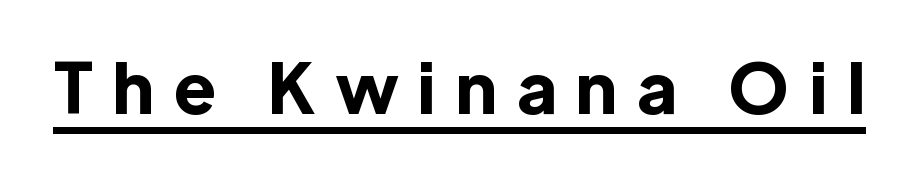
The image shows 70 px bold sans-serif type, upright; set unusually wide letter spacing (+0.29 em), underlined; a medium x-height.
